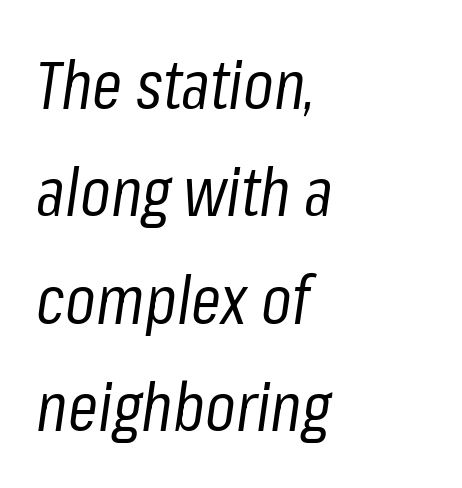
Rows of type keep a routine distance in the vertical direction. These lines were composed using italics. The ragged edge is on the right, which tells us the setting is flush left. Underlining? Definitely not there. Between one letter and the next there's only the usual sliver of space. Heaviness? Minimal to ordinary, like unemphasized prose.
